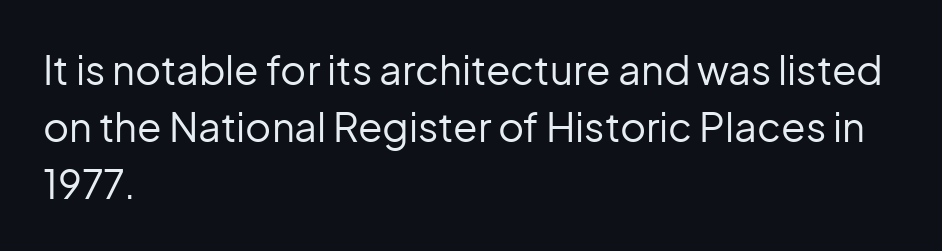
The image shows 40 px regular-weight sans-serif type, upright; set left-aligned, normal line spacing (1.42x), normal letter spacing, not underlined; low stroke contrast and a medium x-height.
